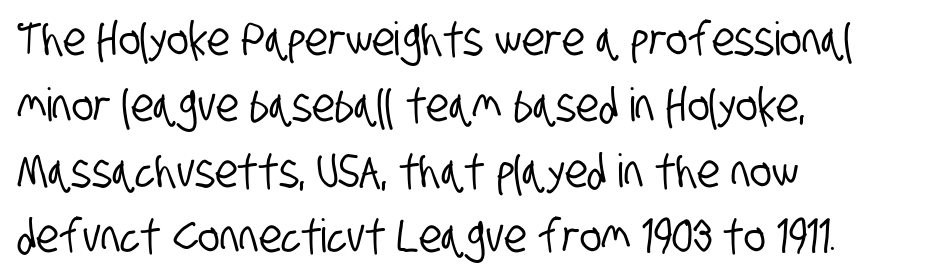
The image shows 46 px condensed sans-serif type; set left-aligned, normal line spacing (1.43x), normal letter spacing, not underlined; low stroke contrast and a large x-height.
